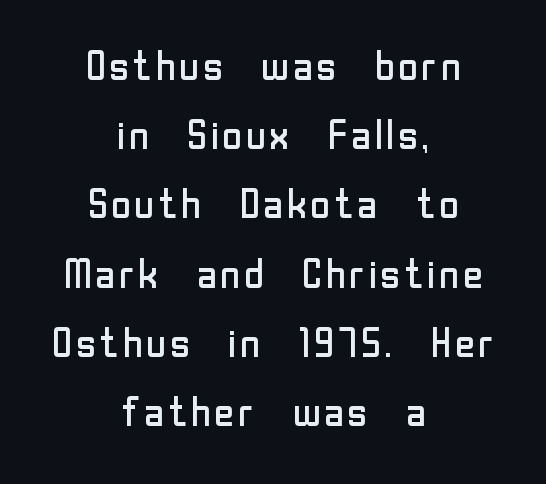
The face looks like a standard text weight, possibly lighter. These lines are rendered in a variable-pitch font. The string is rendered with underlining switched off. The face used here is a sans, in the tradition of grotesques and geometrics.
